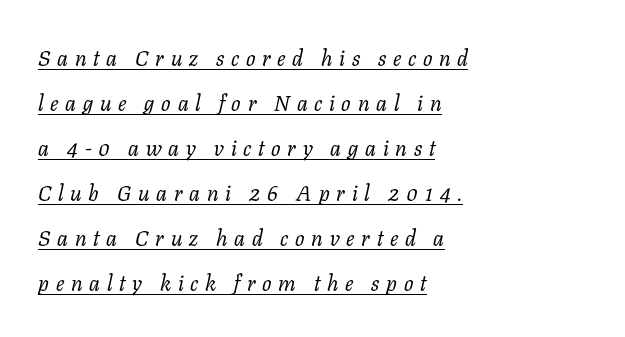
The image shows 22 px text type, italic (leaning right); set left-aligned, loose line spacing (2.05x), unusually wide letter spacing (+0.31 em), underlined.
